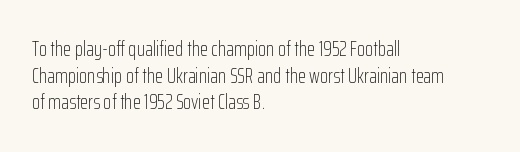
The image shows 21 px text type, upright; set left-aligned, normal line spacing (1.27x), normal letter spacing, not underlined.
